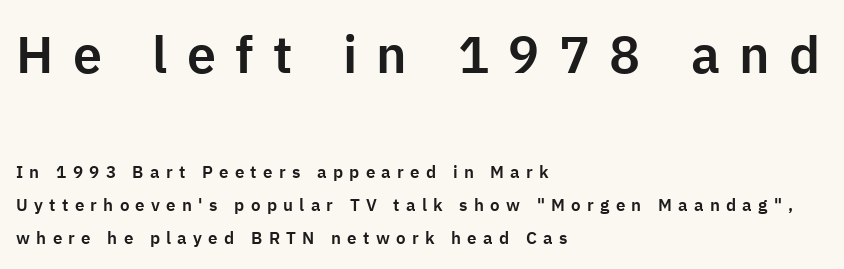
The image shows 52 px sans-serif type, upright; set left-aligned, loose line spacing (1.95x), unusually wide letter spacing (+0.37 em), not underlined; the first (top) block is 3.06x larger; low stroke contrast and a medium x-height.
